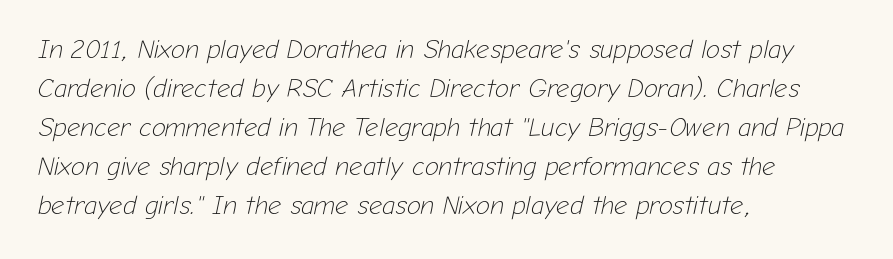
The passage shown is not underscored anywhere. Looking at the ascenders, they clearly lean. Heft: none added — not bold. One-word summary of the alignment: left.
